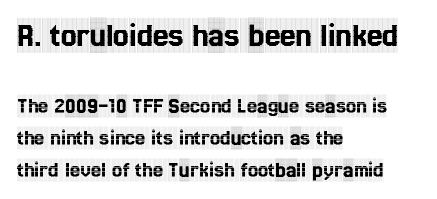
Characters follow at the spacing the type designer built in. A bare baseline throughout the passage. Upright lettering throughout. Spacing verdict: proportional, widths tailored to each character. A normal amount of white space separates one row of letters from the next.
